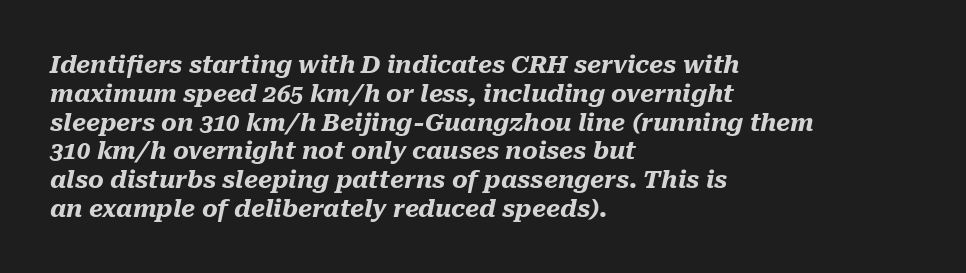
{"italic": "yes", "lean": "right", "slant_degrees": 10, "bold": "yes", "underline": "no", "align": "left", "line_spacing_ratio": 1.2, "letter_spacing": "normal", "letter_spacing_em": 0.0, "glyph_px": 24}
